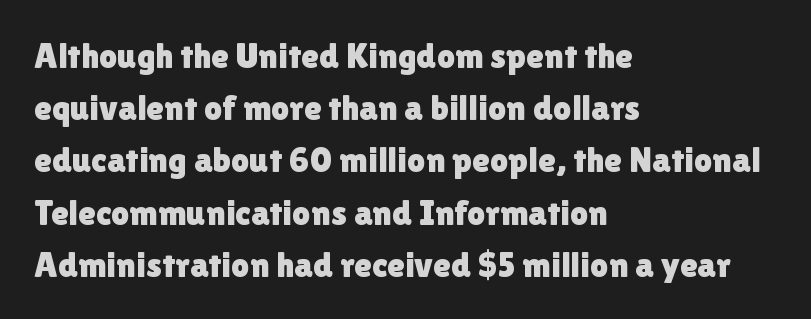
Q: Is the text italic (slanted)? A: No, it is upright.
Q: Is the typeface a serif or a sans-serif typeface? A: Sans-serif.
Q: Is the text underlined? A: No.
Q: How is the paragraph aligned? A: Left-aligned.
Q: Is the spacing between letters normal or unusually wide? A: Normal.
Q: Is the spacing between lines tight, normal or loose? A: Normal.
Q: Width (condensed, normal, or wide)? A: Normal.
Q: x-height? A: Medium.
Q: Monospaced? A: No.
